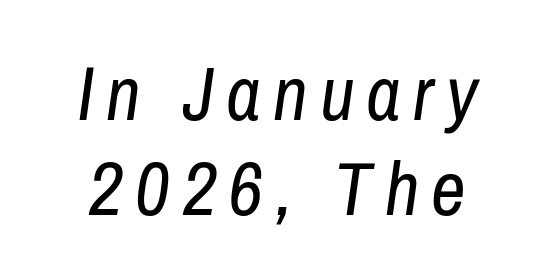
{"italic": "yes", "lean": "right", "slant_degrees": 8, "bold": "no", "weight": "regular", "width": "condensed", "stroke_contrast": "low", "x_height": "medium", "monospaced": "no", "underline": "no", "align": "center", "line_spacing": "normal", "line_spacing_ratio": 1.25, "glyph_px": 76}
